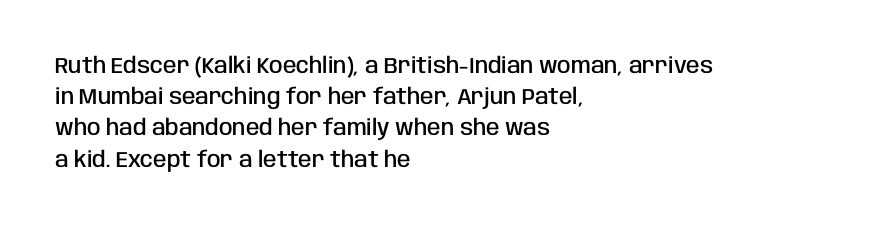
Q: Is the text bold? A: Semi-bold.
Q: Is the text italic (slanted)? A: No, it is upright.
Q: Is the text underlined? A: No.
Q: How is the paragraph aligned? A: Left-aligned.
Q: Is the spacing between letters normal or unusually wide? A: Normal.
Q: Is the spacing between lines tight, normal or loose? A: Normal.
